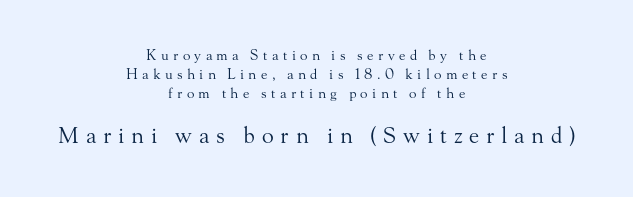
Q: Is the text bold? A: No.
Q: Is the text italic (slanted)? A: No, it is upright.
Q: Is the text underlined? A: No.
Q: How is the paragraph aligned? A: Centered.
Q: Is the spacing between letters normal or unusually wide? A: Unusually wide.
Q: Is the spacing between lines tight, normal or loose? A: Normal.
Q: Which block of text is set in a larger size, the first (top) or the second (bottom)? A: The second (bottom) one.
